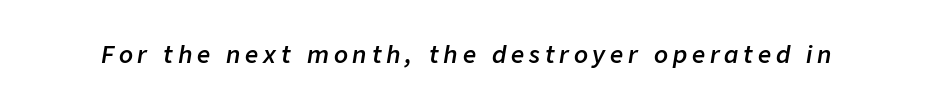
The image shows 23 px text type, italic (leaning right); set unusually wide letter spacing (+0.21 em), not underlined.
